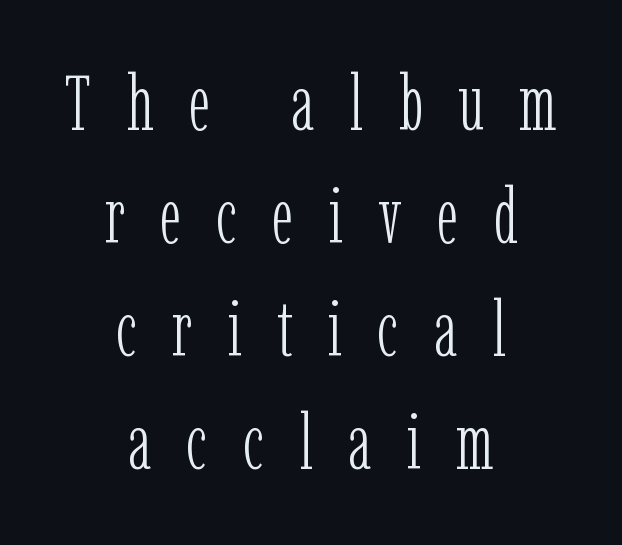
The space beneath each line is pristine and unruled. Is the letter spacing exaggerated? Yes — the characters are pushed far apart. Proportional: the letters do not fall into vertical columns. Each new line begins a customary step beneath the previous one. Caption: multi-line text, centered on the measure.
